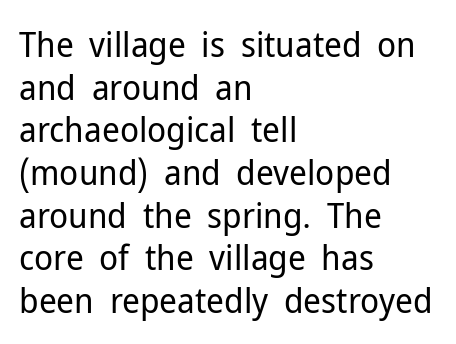
{"serif": "no", "italic": "no", "bold": "no", "weight": "regular", "width": "normal", "stroke_contrast": "low", "x_height": "medium", "monospaced": "no", "underline": "no", "align": "left", "line_spacing_ratio": 1.22, "letter_spacing": "normal", "letter_spacing_em": 0.0, "glyph_px": 35}
